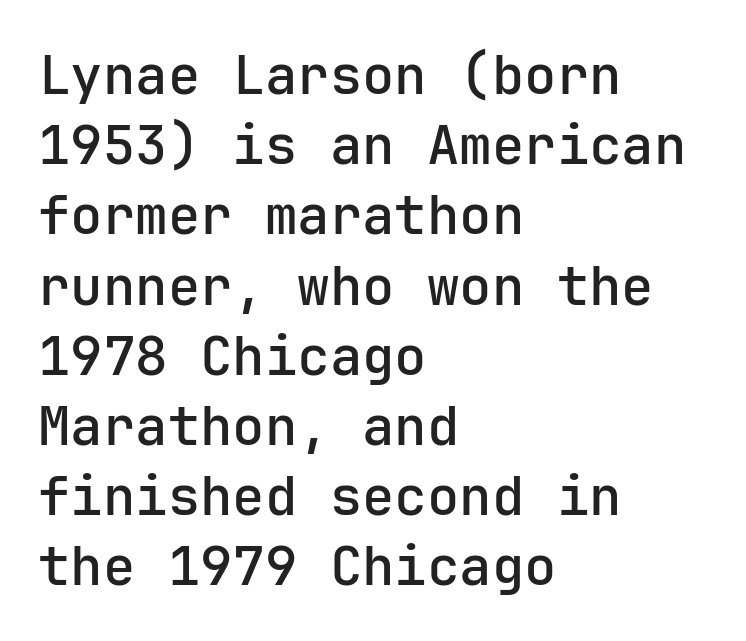
Q: Is the text italic (slanted)? A: No, it is upright.
Q: Is the typeface a serif or a sans-serif typeface? A: Sans-serif.
Q: Is the text underlined? A: No.
Q: How is the paragraph aligned? A: Left-aligned.
Q: Is the spacing between letters normal or unusually wide? A: Normal.
Q: Is the spacing between lines tight, normal or loose? A: Normal.
Q: Width (condensed, normal, or wide)? A: Normal.
Q: Stroke contrast? A: Low.
Q: x-height? A: Medium.
Q: Monospaced? A: Yes.
